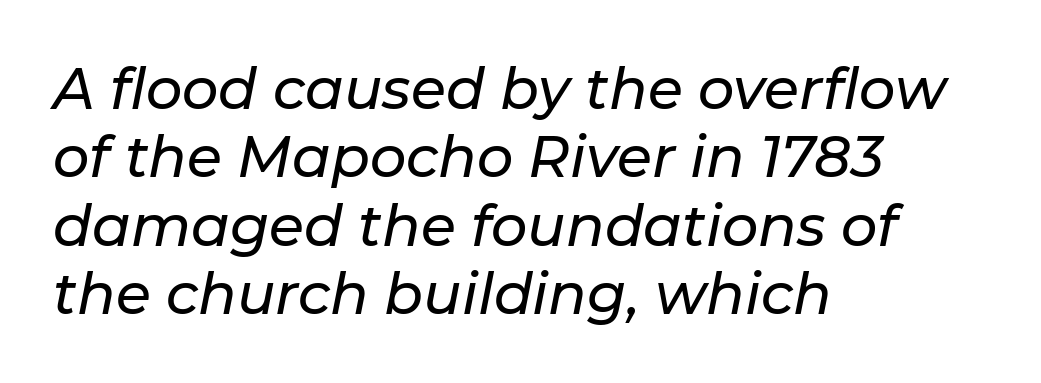
The image shows 57 px text type, italic (leaning right); set left-aligned, line spacing 1.2x, normal letter spacing, not underlined; low stroke contrast and a medium x-height.
